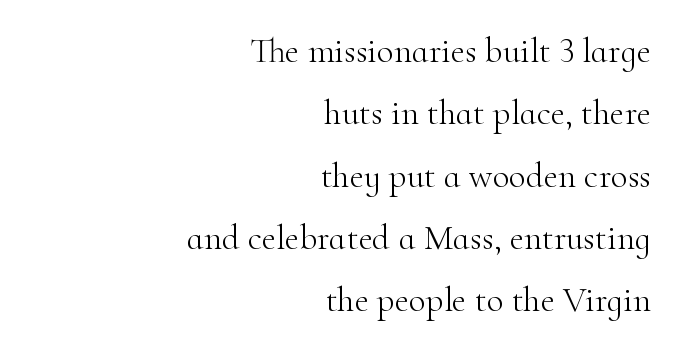
The image shows 35 px light serif type, upright; set right-aligned, line spacing 1.78x, normal letter spacing, not underlined; high stroke contrast and a small x-height.
